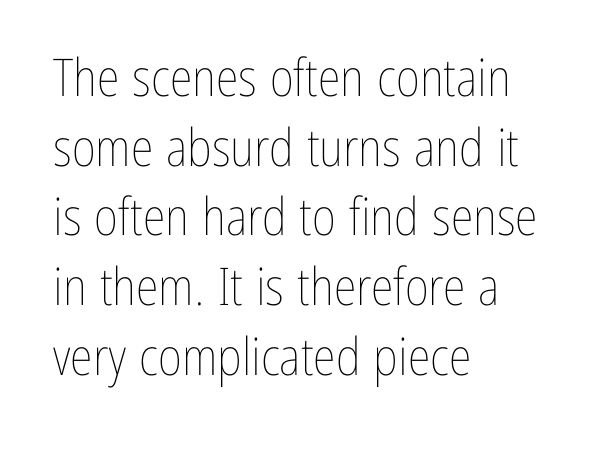
The image shows 52 px thin, condensed type, upright; set left-aligned, normal line spacing (1.34x), normal letter spacing, not underlined; low stroke contrast and a medium x-height.
